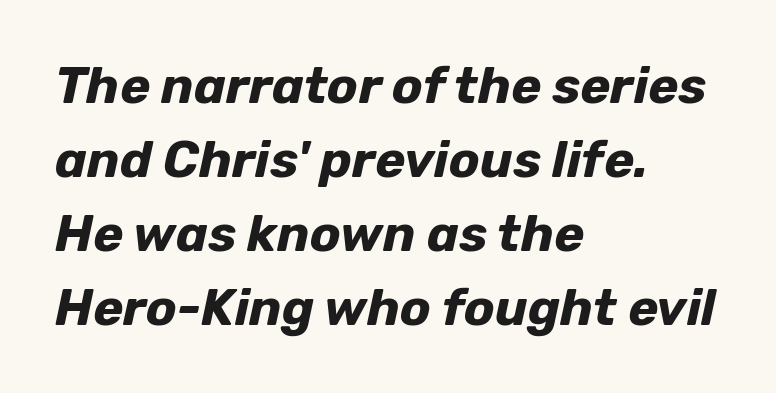
The image shows 51 px bold type, italic (leaning right); set left-aligned, normal line spacing (1.45x), normal letter spacing, not underlined; low stroke contrast and a medium x-height.
